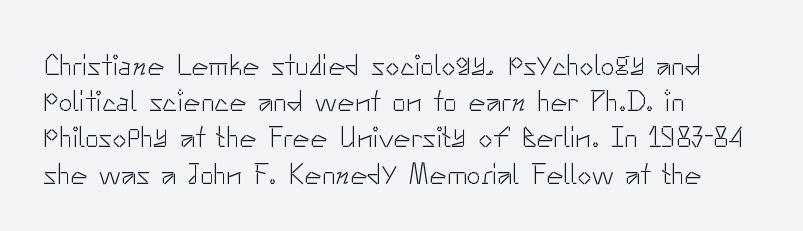
The image shows 29 px light sans-serif type, upright; set left-aligned, normal line spacing (1.25x), normal letter spacing, not underlined; low stroke contrast and a small x-height.
